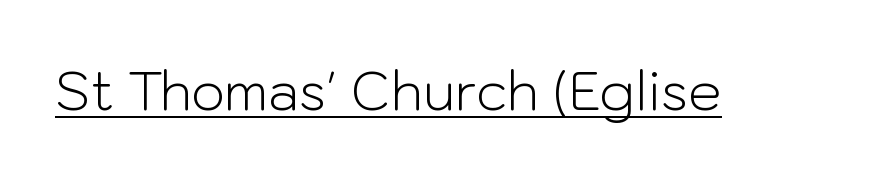
The image shows 53 px light sans-serif type, upright; set normal letter spacing, underlined; low stroke contrast and a medium x-height.
